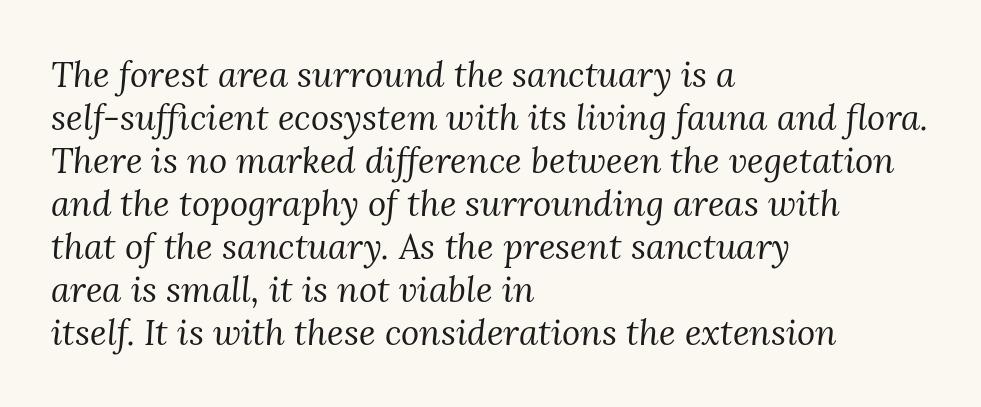
The image shows 35 px regular-weight serif type, italic (leaning right); set left-aligned, line spacing 1.23x, normal letter spacing, not underlined; medium stroke contrast and a medium x-height.
